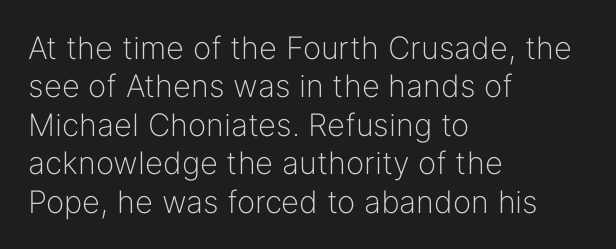
Q: Is the text bold? A: No.
Q: Is the text italic (slanted)? A: No, it is upright.
Q: Is the typeface a serif or a sans-serif typeface? A: Sans-serif.
Q: Is the text underlined? A: No.
Q: How is the paragraph aligned? A: Left-aligned.
Q: Is the spacing between letters normal or unusually wide? A: Normal.
Q: Width (condensed, normal, or wide)? A: Normal.
Q: Stroke contrast? A: Low.
Q: x-height? A: Medium.
Q: Monospaced? A: No.
